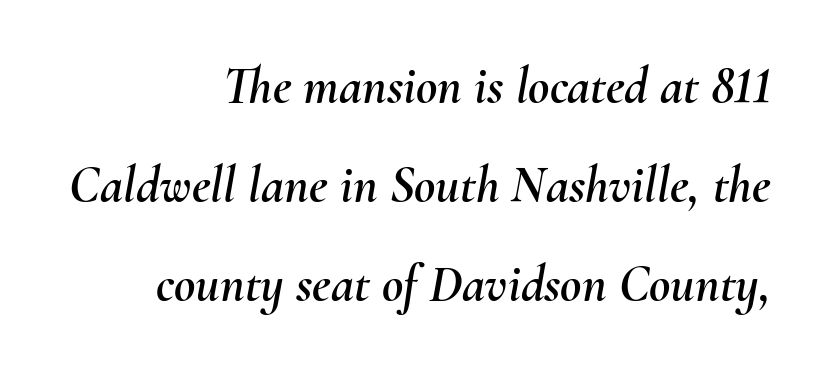
The rendering uses a large line-height, opening up the rows. Tracking value appears to be zero — textbook default spacing. The compositor pushed each line to the right boundary. The axis of the letterforms is tilted away from vertical. The rendering uses natural spacing where letterforms have individual widths.
